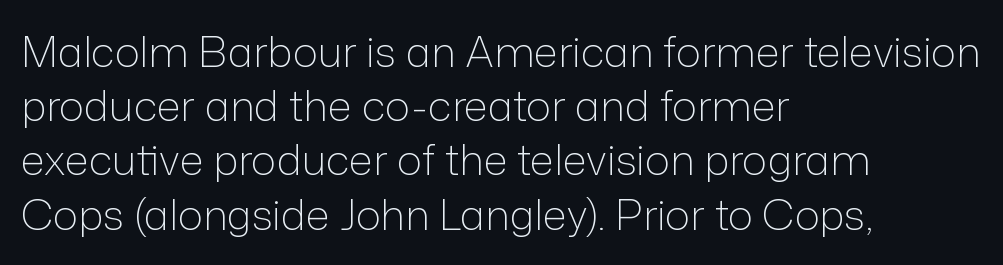
Q: Is the text bold? A: No.
Q: Is the text italic (slanted)? A: No, it is upright.
Q: Is the typeface a serif or a sans-serif typeface? A: Sans-serif.
Q: Is the text underlined? A: No.
Q: How is the paragraph aligned? A: Left-aligned.
Q: Is the spacing between letters normal or unusually wide? A: Normal.
Q: Is the spacing between lines tight, normal or loose? A: Normal.
Q: Width (condensed, normal, or wide)? A: Normal.
Q: Stroke contrast? A: Low.
Q: x-height? A: Medium.
Q: Monospaced? A: No.
